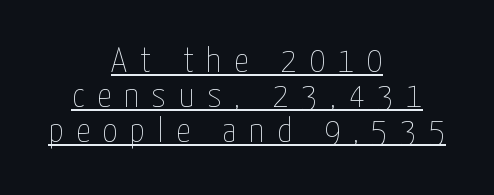
The image shows 36 px thin, condensed type, upright; set centered, tight line spacing (0.97x), unusually wide letter spacing (+0.35 em), underlined; low stroke contrast and a medium x-height.
